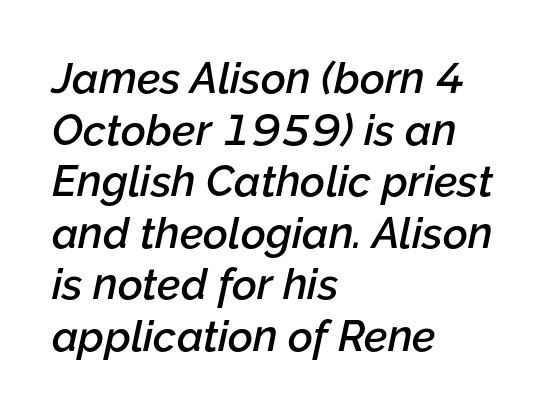
{"italic": "yes", "lean": "right", "slant_degrees": 12, "bold": "semi", "weight": "semibold", "width": "normal", "stroke_contrast": "low", "x_height": "medium", "monospaced": "no", "underline": "no", "align": "left", "line_spacing_ratio": 1.2, "letter_spacing": "normal", "letter_spacing_em": 0.0, "glyph_px": 43}
